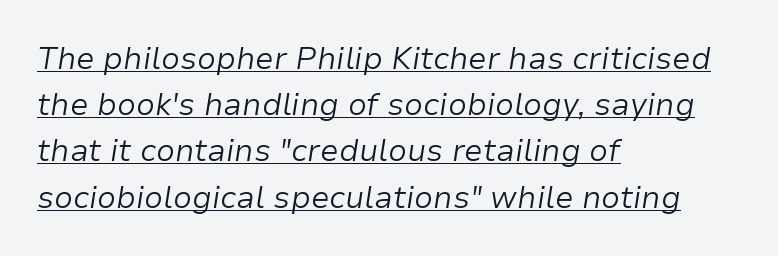
A typesetter would call this leading conventional body-copy spacing. Italic: yes, the glyphs are oblique. In designer terms, the underline attribute is active on this setting. Counters stay open thanks to moderate or lighter strokes. The face used here is proportionally spaced, like ordinary book or web type. Where is the straight margin? On the left.
